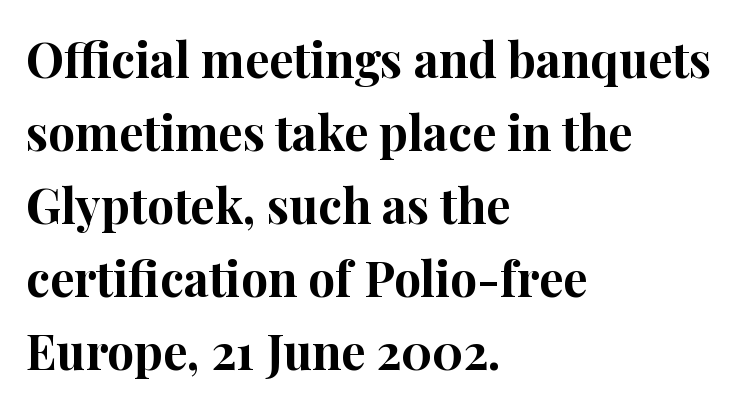
The image shows 48 px bold serif type, upright; set left-aligned, normal line spacing (1.52x), normal letter spacing, not underlined; high stroke contrast and a medium x-height.
